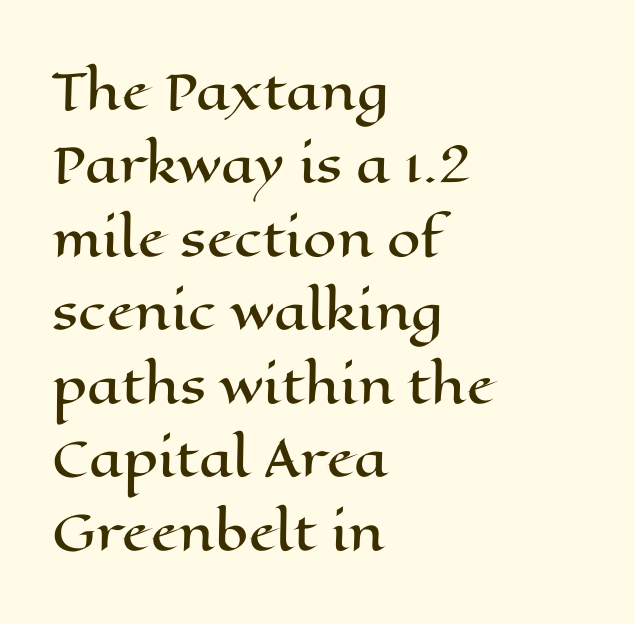
Q: Is the text italic (slanted)? A: No, it is upright.
Q: Is the text underlined? A: No.
Q: How is the paragraph aligned? A: Left-aligned.
Q: Is the spacing between letters normal or unusually wide? A: Normal.
Q: Is the spacing between lines tight, normal or loose? A: Normal.
Q: Width (condensed, normal, or wide)? A: Wide.
Q: Stroke contrast? A: High.
Q: x-height? A: Medium.
Q: Monospaced? A: No.
